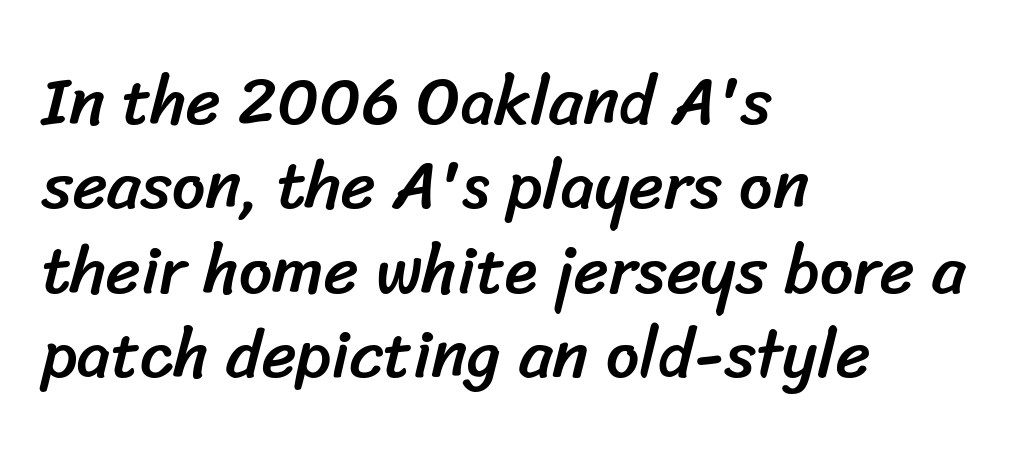
This sample has the flowing, uneven cadence of proportional lettering. The space directly below the letters is spotless. Short note: letters normally spaced. A student would call this left alignment; a typographer would say flush left, rag right.
